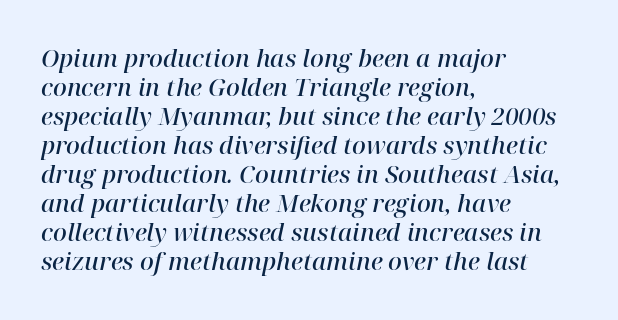
{"italic": "yes", "lean": "right", "slant_degrees": 12, "bold": "semi", "underline": "no", "align": "left", "line_spacing_ratio": 1.21, "letter_spacing": "normal", "letter_spacing_em": 0.0, "glyph_px": 24}
